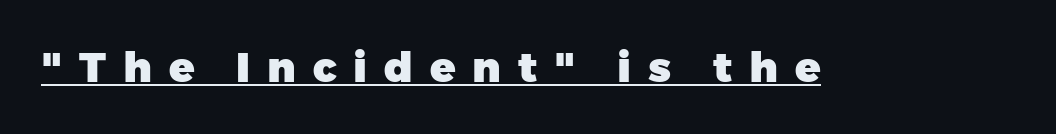
Every word sits above its own underline. The text was rendered using a sans face with plain stroke endings. Typesetter's note: full bold, strokes at maximum text heaviness. Note the varied advance widths — an 'i' is clearly narrower than an 'm'.
